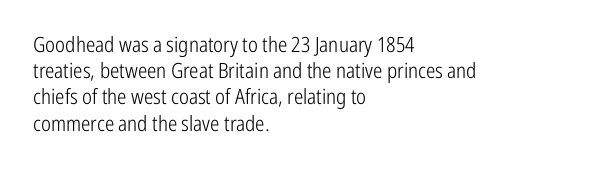
{"italic": "no", "bold": "no", "underline": "no", "align": "left", "line_spacing": "normal", "line_spacing_ratio": 1.25, "letter_spacing": "normal", "letter_spacing_em": 0.0, "glyph_px": 21}
